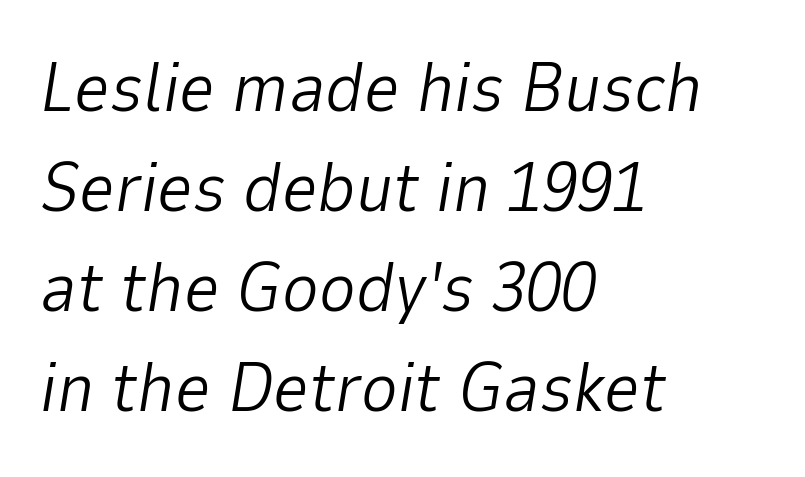
Summary of vertical rhythm: regular, with standard interline spacing. The tracking reads as untouched default to a designer's eye. Each line starts at the same left margin while the right side varies. Is the stroke heavy? The answer is a plain regular-or-lighter. Slant detected: the letters are inclined.
